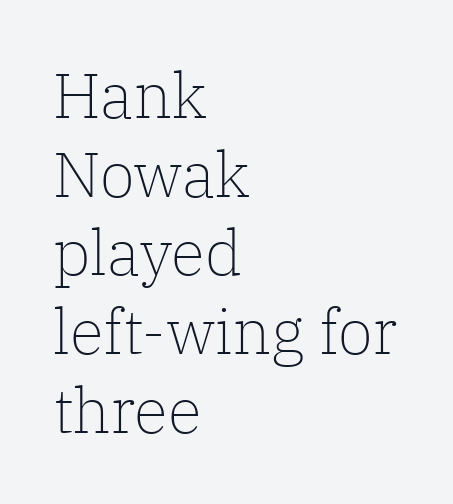
{"serif": "yes", "italic": "no", "bold": "no", "weight": "light", "width": "normal", "stroke_contrast": "low", "x_height": "medium", "monospaced": "no", "underline": "no", "align": "left", "line_spacing": "normal", "line_spacing_ratio": 1.25, "letter_spacing": "normal", "letter_spacing_em": 0.0, "glyph_px": 63}
